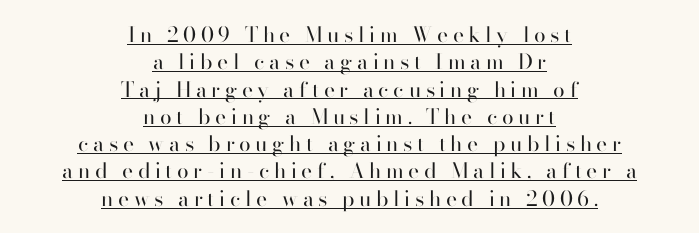
Q: Is the text bold? A: No.
Q: Is the text italic (slanted)? A: No, it is upright.
Q: Is the text underlined? A: Yes.
Q: How is the paragraph aligned? A: Centered.
Q: Is the spacing between letters normal or unusually wide? A: Unusually wide.
Q: Is the spacing between lines tight, normal or loose? A: Normal.
